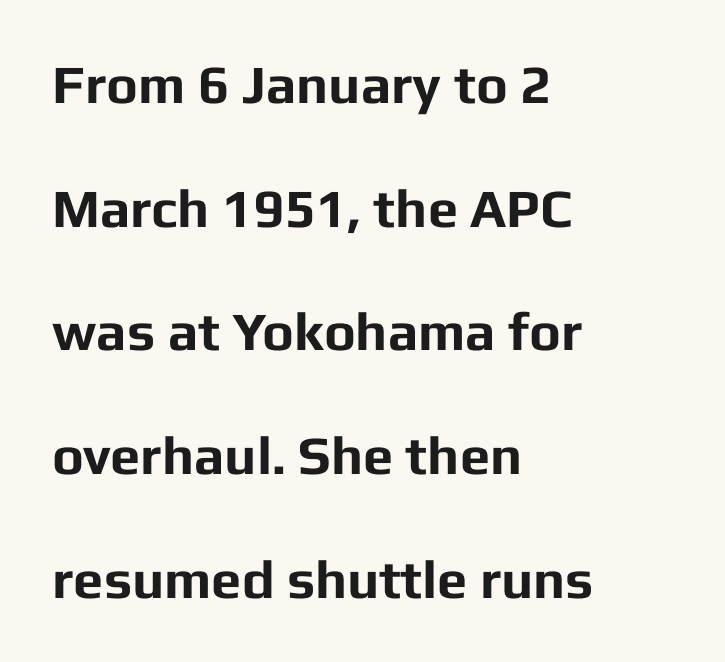
Q: Is the text bold? A: Yes.
Q: Is the text italic (slanted)? A: No, it is upright.
Q: Is the typeface a serif or a sans-serif typeface? A: Sans-serif.
Q: Is the text underlined? A: No.
Q: How is the paragraph aligned? A: Left-aligned.
Q: Is the spacing between letters normal or unusually wide? A: Normal.
Q: Is the spacing between lines tight, normal or loose? A: Loose.
Q: Width (condensed, normal, or wide)? A: Normal.
Q: Stroke contrast? A: Low.
Q: x-height? A: Medium.
Q: Monospaced? A: No.
